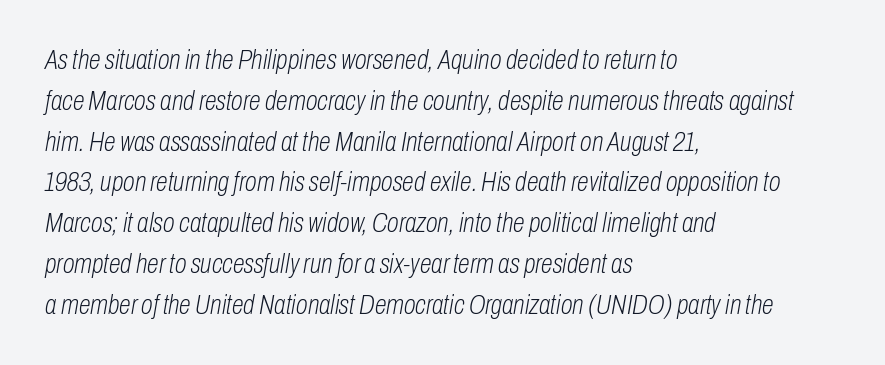
Q: Is the text bold? A: No.
Q: Is the text italic (slanted)? A: Yes, it leans right by about 10 degrees.
Q: Is the text underlined? A: No.
Q: How is the paragraph aligned? A: Left-aligned.
Q: Is the spacing between letters normal or unusually wide? A: Normal.
Q: Is the spacing between lines tight, normal or loose? A: Normal.
